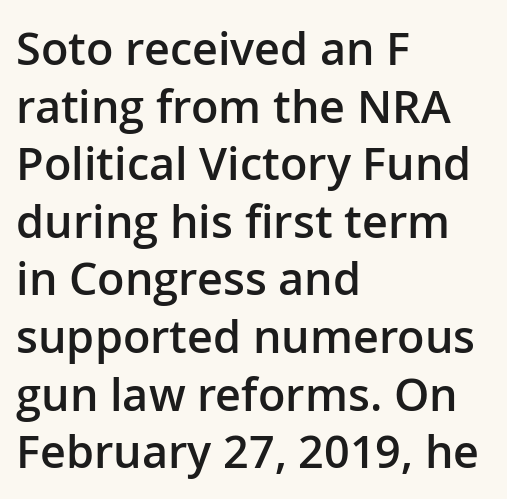
The image shows 45 px semibold sans-serif type, upright; set left-aligned, normal line spacing (1.28x), normal letter spacing, not underlined; low stroke contrast and a medium x-height.
